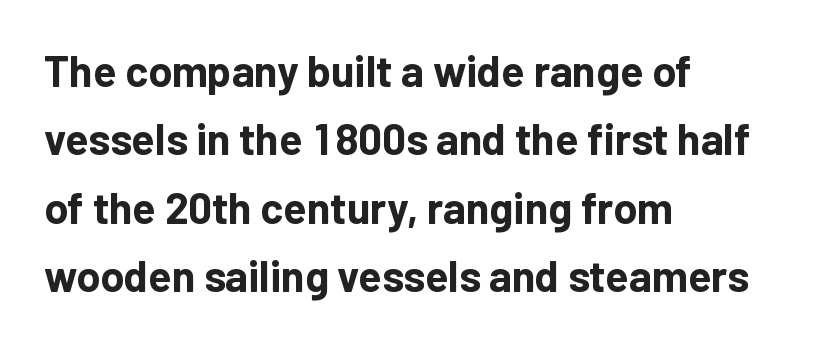
{"serif": "no", "italic": "no", "bold": "yes", "weight": "bold", "width": "normal", "stroke_contrast": "low", "x_height": "medium", "monospaced": "no", "underline": "no", "align": "left", "line_spacing": "normal", "line_spacing_ratio": 1.59, "letter_spacing": "normal", "letter_spacing_em": 0.0, "glyph_px": 43}
